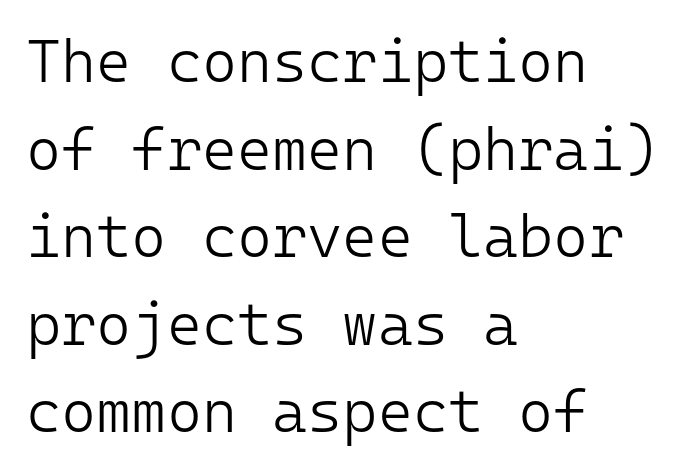
Q: Is the text bold? A: No.
Q: Is the text italic (slanted)? A: No, it is upright.
Q: Is the typeface a serif or a sans-serif typeface? A: Sans-serif.
Q: Is the text underlined? A: No.
Q: How is the paragraph aligned? A: Left-aligned.
Q: Is the spacing between letters normal or unusually wide? A: Normal.
Q: Is the spacing between lines tight, normal or loose? A: Normal.
Q: Width (condensed, normal, or wide)? A: Normal.
Q: Stroke contrast? A: Low.
Q: x-height? A: Medium.
Q: Monospaced? A: Yes.
